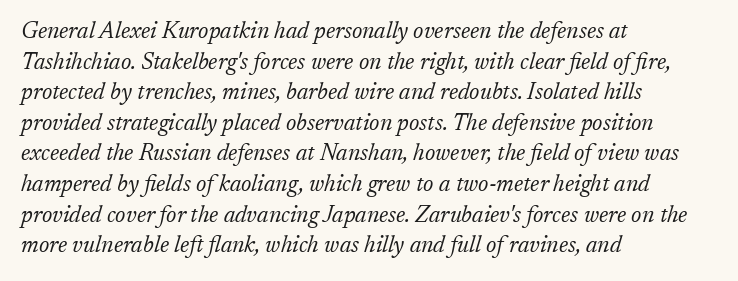
Q: Is the text bold? A: No.
Q: Is the text italic (slanted)? A: Yes, it leans right by about 17 degrees.
Q: Is the text underlined? A: No.
Q: How is the paragraph aligned? A: Left-aligned.
Q: Is the spacing between letters normal or unusually wide? A: Normal.
Q: Is the spacing between lines tight, normal or loose? A: Normal.
